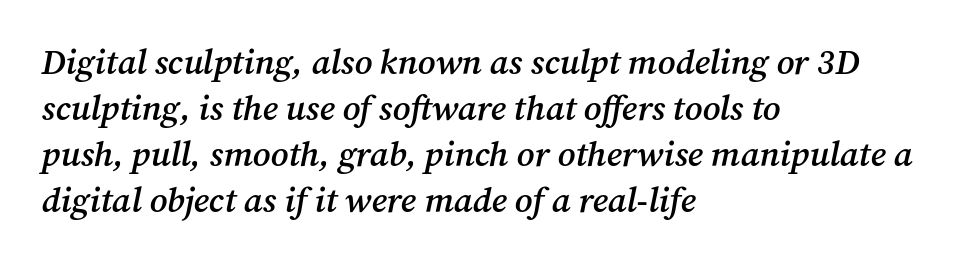
Are there feet on the stems? There are — it's a serif. Notice the strokes are somewhat thickened but not fully heavy: this is a semibold. Horizontal alignment here is leftward, the default for most running prose. An italicized treatment has been applied to the whole sample. Observe the ordinary spacing: letters are neighbours, not strangers.
